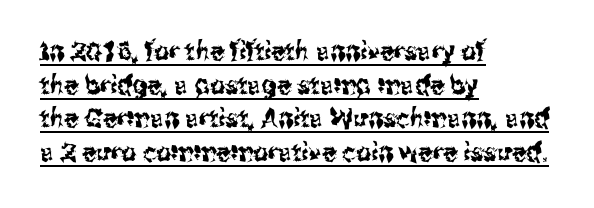
{"italic": "no", "underline": "yes", "align": "left", "line_spacing": "normal", "line_spacing_ratio": 1.29, "letter_spacing": "normal", "letter_spacing_em": 0.0, "glyph_px": 26}
